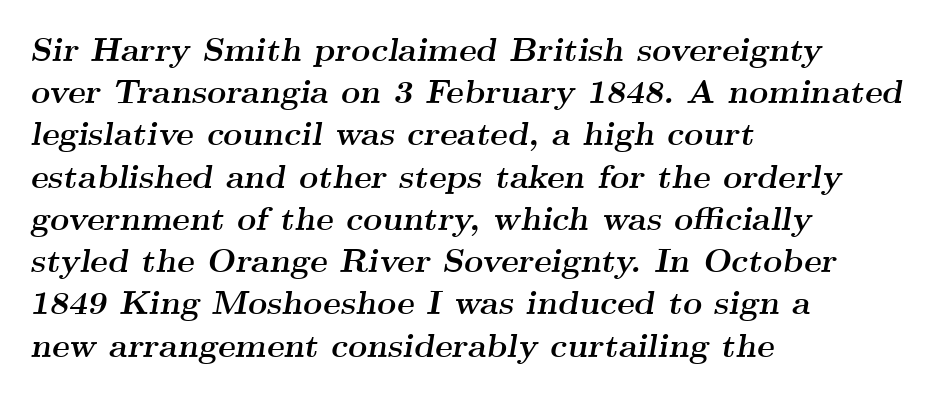
{"serif": "yes", "italic": "yes", "lean": "right", "slant_degrees": 9, "bold": "yes", "weight": "semibold", "width": "wide", "stroke_contrast": "medium", "x_height": "small", "monospaced": "no", "underline": "no", "align": "left", "line_spacing": "normal", "line_spacing_ratio": 1.28, "letter_spacing": "normal", "letter_spacing_em": 0.0, "glyph_px": 33}
